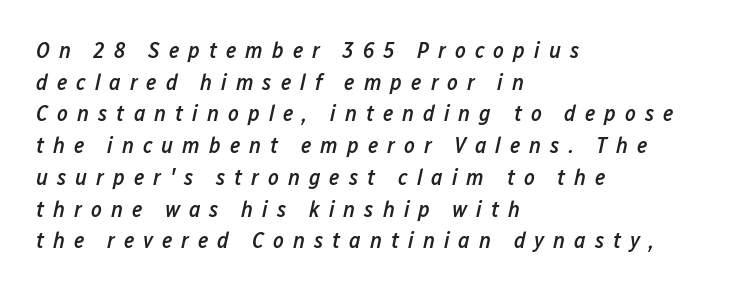
The image shows 23 px text type, italic (leaning right); set left-aligned, normal line spacing (1.38x), unusually wide letter spacing (+0.39 em), not underlined.
